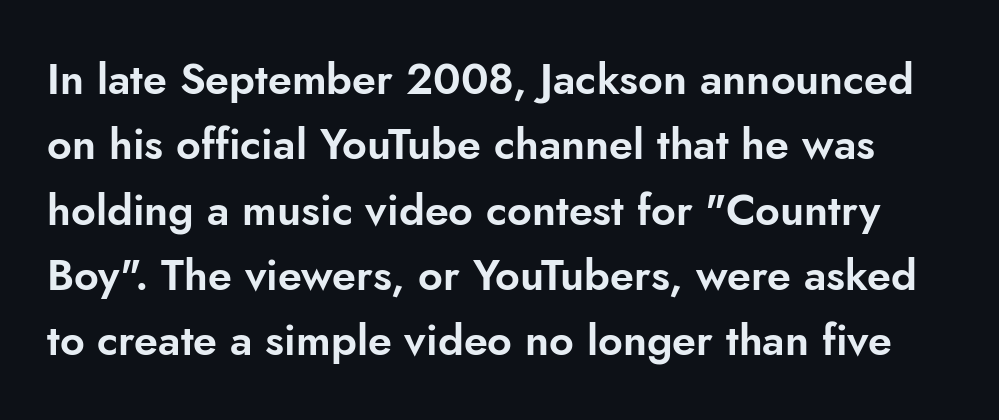
{"serif": "no", "italic": "no", "width": "normal", "stroke_contrast": "low", "x_height": "small", "monospaced": "no", "underline": "no", "line_spacing": "normal", "line_spacing_ratio": 1.52, "letter_spacing": "normal", "letter_spacing_em": 0.0, "glyph_px": 43}
